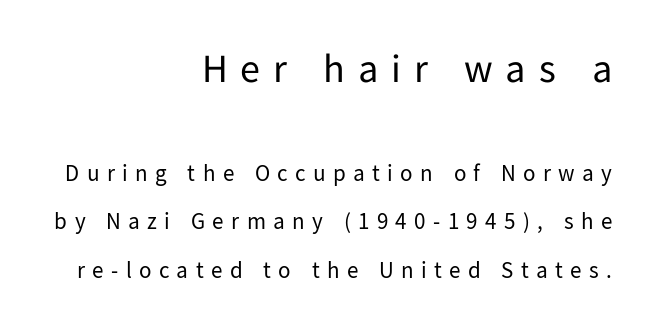
Q: Is the text bold? A: No.
Q: Is the text italic (slanted)? A: No, it is upright.
Q: Is the typeface a serif or a sans-serif typeface? A: Sans-serif.
Q: Is the text underlined? A: No.
Q: How is the paragraph aligned? A: Right-aligned.
Q: Is the spacing between letters normal or unusually wide? A: Unusually wide.
Q: Is the spacing between lines tight, normal or loose? A: Loose.
Q: Which block of text is set in a larger size, the first (top) or the second (bottom)? A: The first (top) one.
Q: Width (condensed, normal, or wide)? A: Normal.
Q: Stroke contrast? A: Low.
Q: x-height? A: Medium.
Q: Monospaced? A: No.
